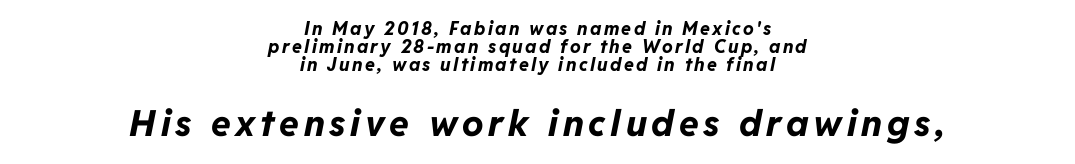
The image shows 36 px bold type, italic (leaning right); set centered, tight line spacing (1.01x), not underlined; the second (bottom) block is 2.0x larger; low stroke contrast and a medium x-height.
